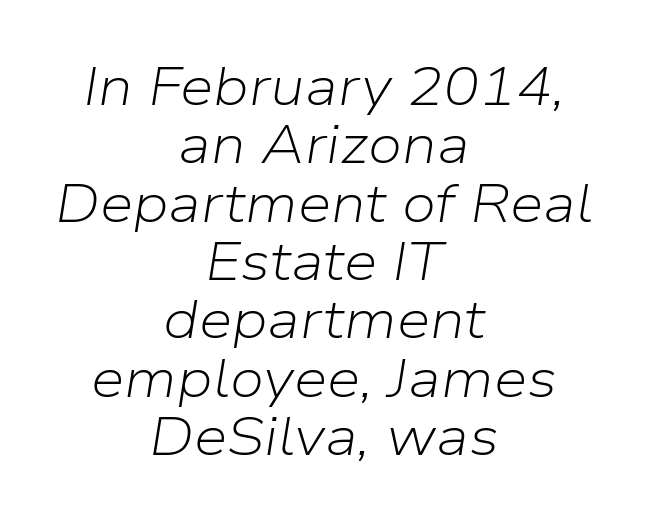
The foot of each line stays bare and open. Quick note: italic. Each stroke keeps to a modest, everyday thickness or less. Standard letterfit; no display-style spreading of the glyphs. Tightly led — the rows are bunched.
